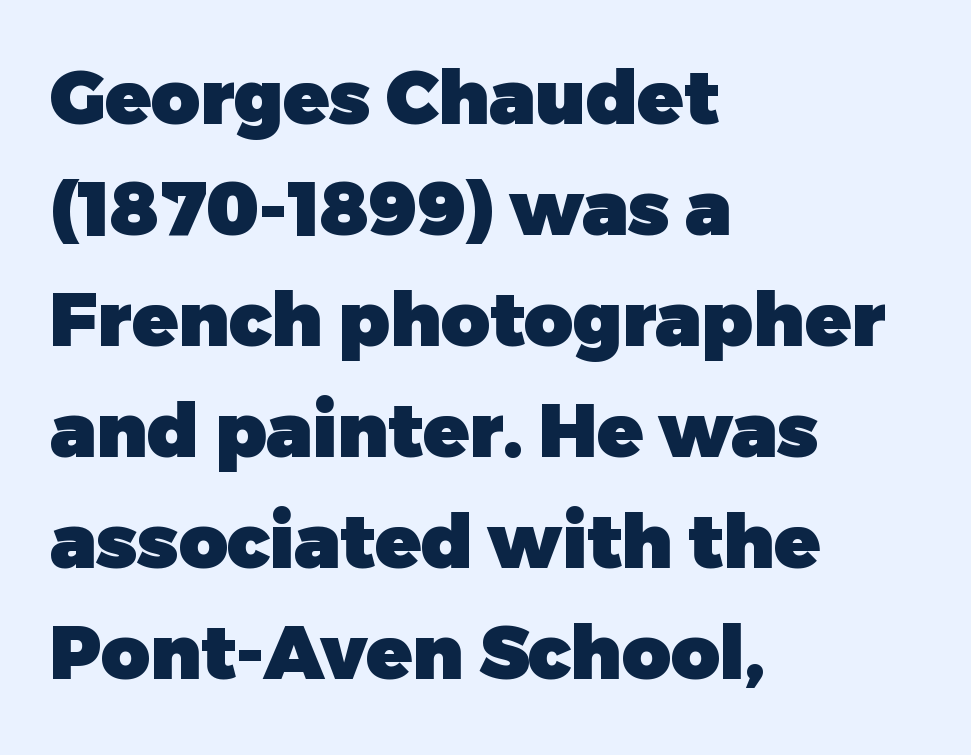
The image shows 75 px heavy sans-serif type, upright; set left-aligned, normal line spacing (1.48x), normal letter spacing, not underlined; low stroke contrast and a medium x-height.
